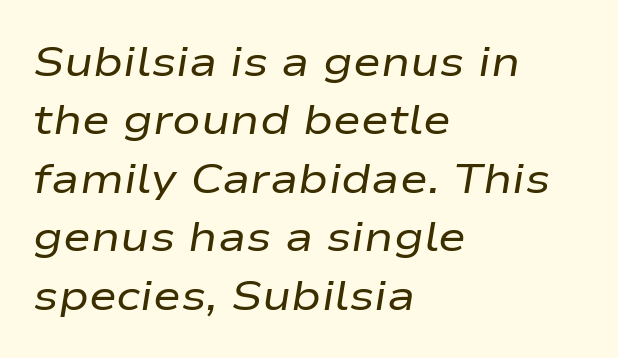
Posture: slanted. These lines are rendered in a variable-pitch font. Summary of vertical rhythm: regular, with standard interline spacing. Line starts are locked; line ends wander. No heavy texture on the line: the type isn't bold. Glyph-to-glyph distance matches everyday printed text.
